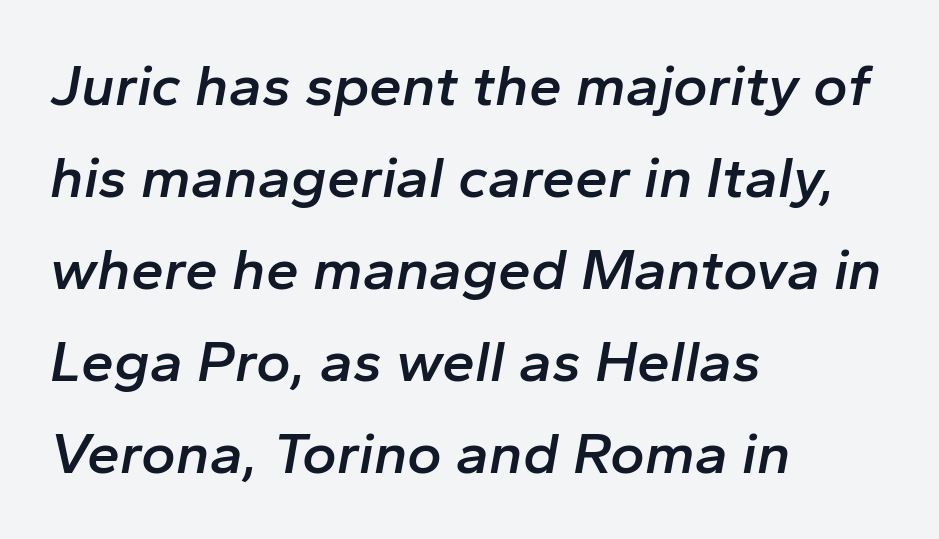
Quick note: interline space is typical. The letterforms sit shoulder to shoulder at normal distance. Descenders are the only things crossing below the line. The glyphs have the mass of a demibold cut, below bold. Leftover space on each line is placed entirely after the last word. Note the varied advance widths — an 'i' is clearly narrower than an 'm'.
